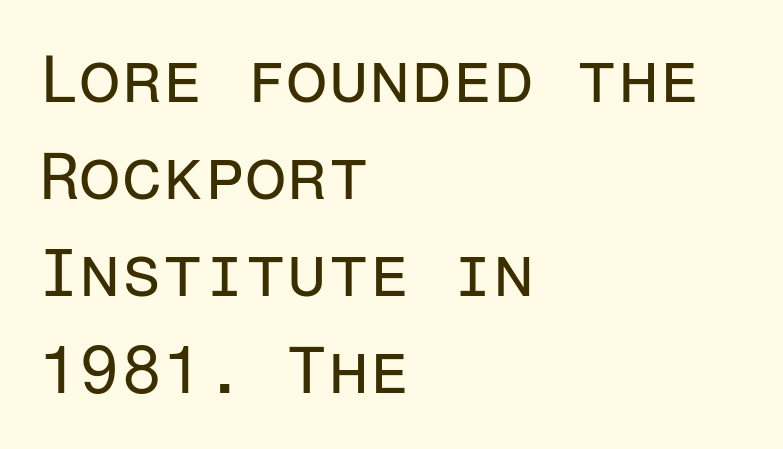
Q: Is the text bold? A: No.
Q: Is the text italic (slanted)? A: No, it is upright.
Q: Is the typeface a serif or a sans-serif typeface? A: Sans-serif.
Q: Is the text underlined? A: No.
Q: How is the paragraph aligned? A: Left-aligned.
Q: Is the spacing between letters normal or unusually wide? A: Normal.
Q: Is the spacing between lines tight, normal or loose? A: Normal.
Q: Width (condensed, normal, or wide)? A: Normal.
Q: Stroke contrast? A: Low.
Q: x-height? A: Medium.
Q: Monospaced? A: Yes.
